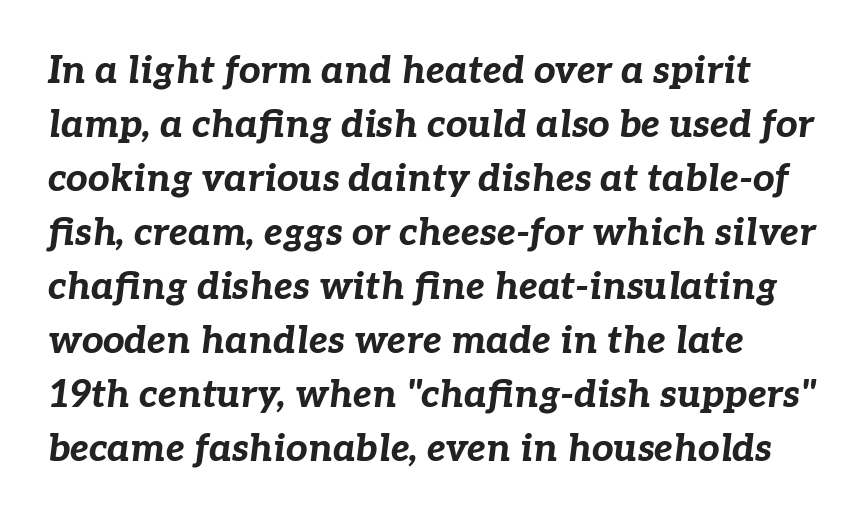
Q: Is the text bold? A: Yes.
Q: Is the text italic (slanted)? A: Yes, it leans right by about 7 degrees.
Q: Is the text underlined? A: No.
Q: Is the spacing between letters normal or unusually wide? A: Normal.
Q: Is the spacing between lines tight, normal or loose? A: Normal.
Q: Width (condensed, normal, or wide)? A: Normal.
Q: Stroke contrast? A: Low.
Q: x-height? A: Medium.
Q: Monospaced? A: No.
